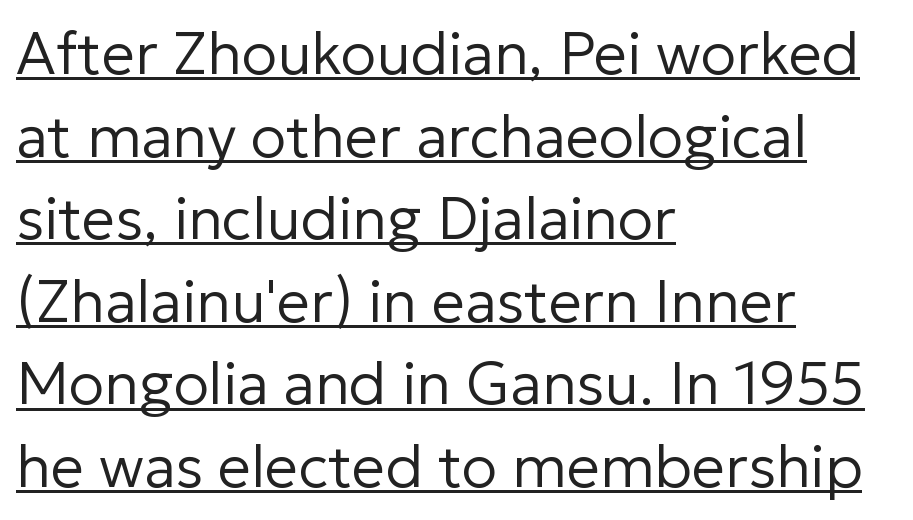
Q: Is the text bold? A: No.
Q: Is the text italic (slanted)? A: No, it is upright.
Q: Is the typeface a serif or a sans-serif typeface? A: Sans-serif.
Q: Is the text underlined? A: Yes.
Q: How is the paragraph aligned? A: Left-aligned.
Q: Is the spacing between letters normal or unusually wide? A: Normal.
Q: Is the spacing between lines tight, normal or loose? A: Normal.
Q: Width (condensed, normal, or wide)? A: Normal.
Q: Stroke contrast? A: Low.
Q: x-height? A: Medium.
Q: Monospaced? A: No.
